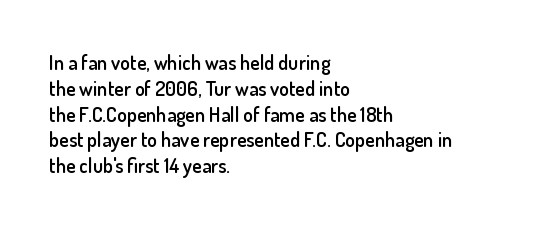
This is the in-between weight designers call semibold or demi. The passage is arranged the way most books set body copy — flush left. No word sits above an underline. Normally led — the rows are evenly, conventionally spaced. Observe the ordinary spacing: letters are neighbours, not strangers. The type sits square on the baseline with zero lean.
